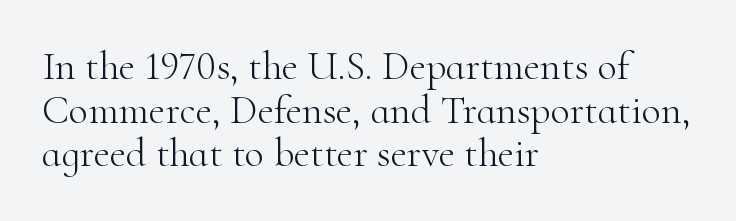
The letters advance in unequal steps, a hallmark of proportional type. These lines keep a tight, regular rhythm from letter to letter. Italic? Not at all — the glyphs are vertical. Summary of weight: not heavy and not bold. Underline: absent.
